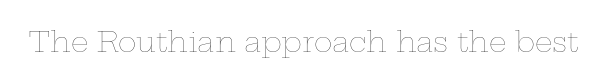
Weight: not bold — regular or lighter. Tracking value appears to be zero — textbook default spacing. The passage shown is typed in a proportional face where columns would drift. Letters rest on an invisible, unmarked baseline. Posture: straight, roman, zero tilt.
